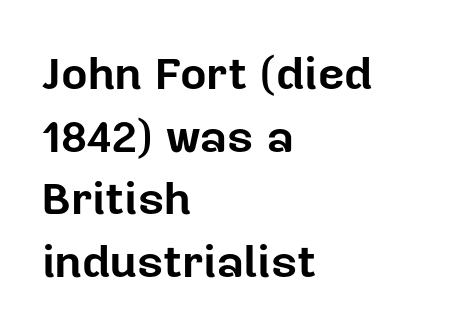
Q: Is the text bold? A: Yes.
Q: Is the text italic (slanted)? A: No, it is upright.
Q: Is the typeface a serif or a sans-serif typeface? A: Sans-serif.
Q: Is the text underlined? A: No.
Q: How is the paragraph aligned? A: Left-aligned.
Q: Is the spacing between letters normal or unusually wide? A: Normal.
Q: Is the spacing between lines tight, normal or loose? A: Normal.
Q: Width (condensed, normal, or wide)? A: Normal.
Q: Stroke contrast? A: Low.
Q: x-height? A: Medium.
Q: Monospaced? A: No.
